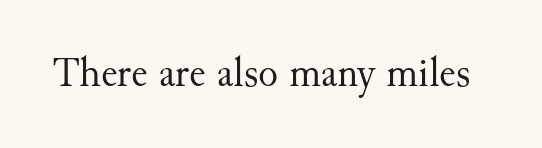
Q: Is the text bold? A: No.
Q: Is the text italic (slanted)? A: No, it is upright.
Q: Is the typeface a serif or a sans-serif typeface? A: Serif.
Q: Is the text underlined? A: No.
Q: Is the spacing between letters normal or unusually wide? A: Normal.
Q: Width (condensed, normal, or wide)? A: Normal.
Q: Stroke contrast? A: Medium.
Q: x-height? A: Small.
Q: Monospaced? A: No.
